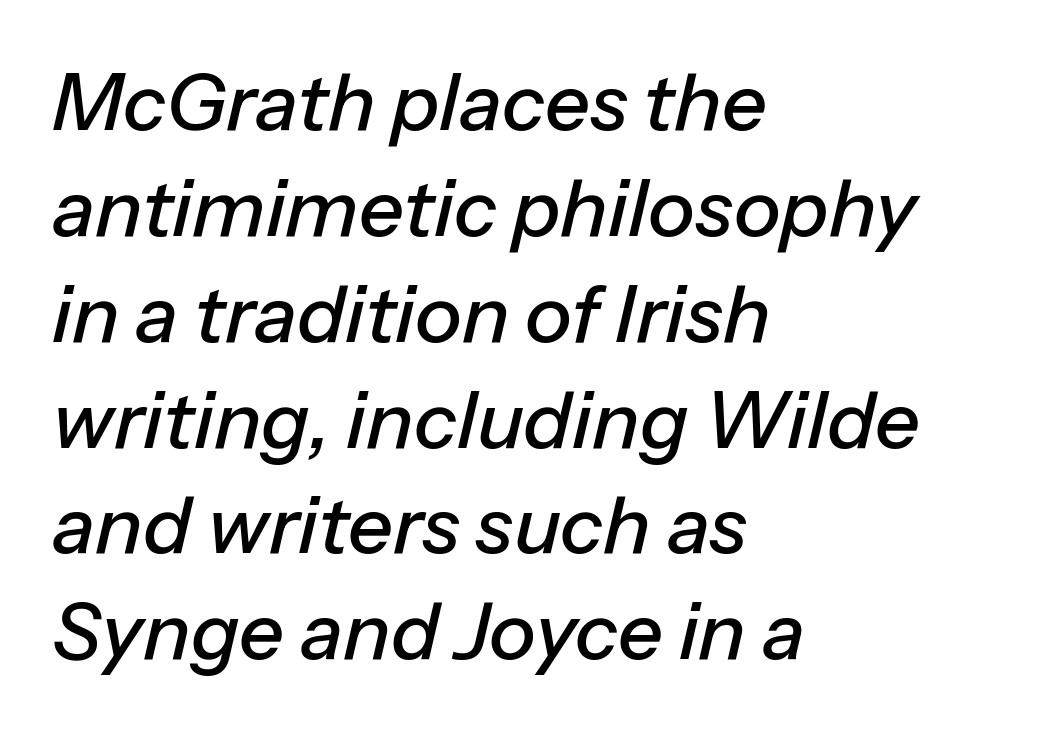
The image shows 79 px text type, italic (leaning right); set left-aligned, normal line spacing (1.34x), normal letter spacing, not underlined; low stroke contrast and a medium x-height.
